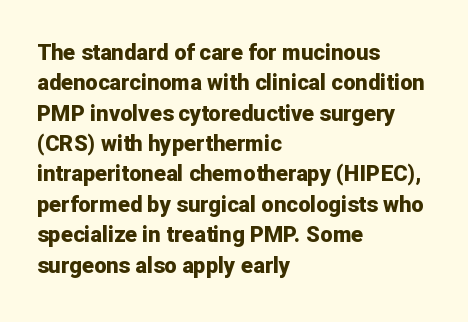
The image shows 22 px bold type, upright; set left-aligned, normal line spacing (1.38x), normal letter spacing, not underlined.
